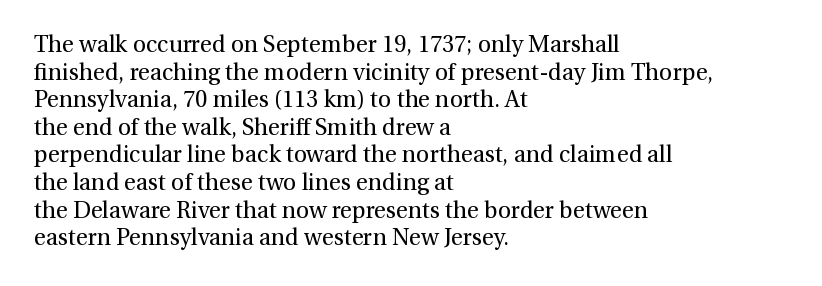
The image shows 23 px text type, upright; set left-aligned, line spacing 1.2x, normal letter spacing, not underlined.
